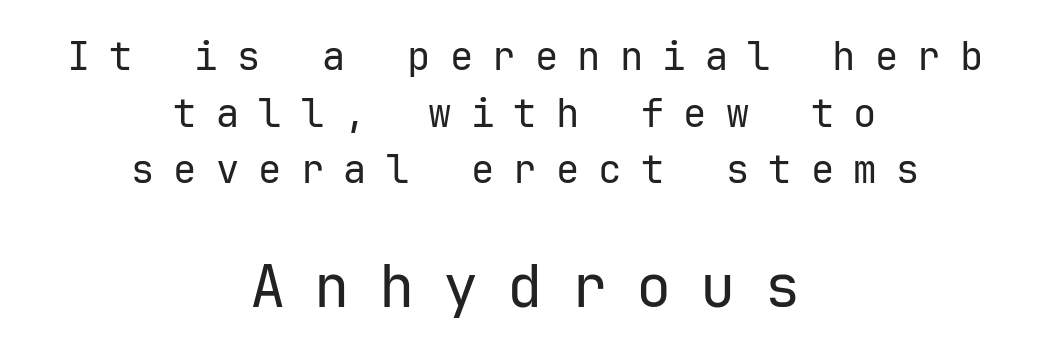
The image shows 59 px regular-weight sans-serif type, upright, monospaced; set centered, normal line spacing (1.45x), unusually wide letter spacing (+0.49 em), not underlined; the second (bottom) block is 1.51x larger; low stroke contrast and a medium x-height.
